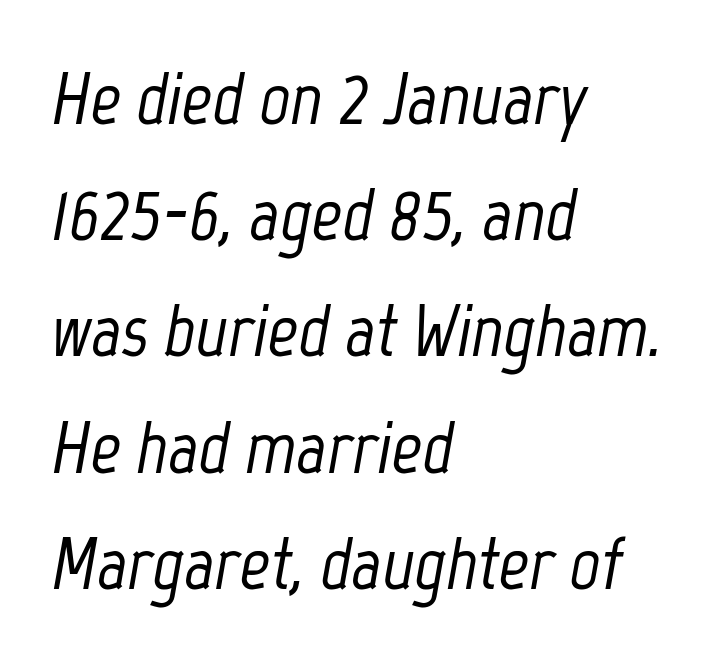
The image shows 75 px condensed type, italic (leaning right); set left-aligned, normal line spacing (1.55x), normal letter spacing, not underlined; low stroke contrast and a medium x-height.
